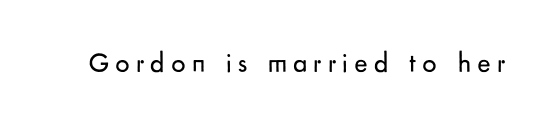
Q: Is the text bold? A: No.
Q: Is the text italic (slanted)? A: No, it is upright.
Q: Is the typeface a serif or a sans-serif typeface? A: Sans-serif.
Q: Is the text underlined? A: No.
Q: Is the spacing between letters normal or unusually wide? A: Unusually wide.
Q: Width (condensed, normal, or wide)? A: Normal.
Q: Stroke contrast? A: Low.
Q: x-height? A: Small.
Q: Monospaced? A: No.
